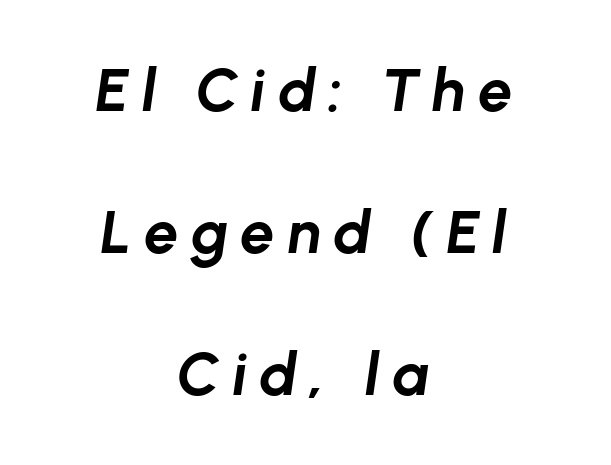
Teacher's note: observe the equal gaps on both sides — that is centered alignment. Characters follow at a spacing far wider than the type designer built in. This sample uses an oblique cut, with every glyph tilted off the vertical. This sample trades compactness for vertical openness between lines. The area under the type is left untouched.
